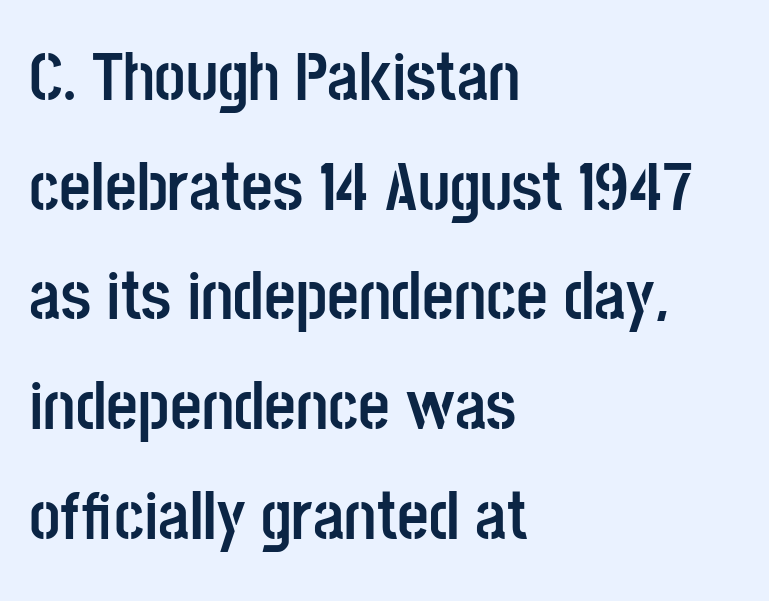
What kind of face is this? One without serifs — a sans. The zone under the glyphs is completely vacant. Stroke thickness is high; the sample reads as a true bold. The tracking reads as untouched default to a designer's eye. Regarding leading, the lines here are spaced in the standard way. In terms of posture, this sample is upright.
